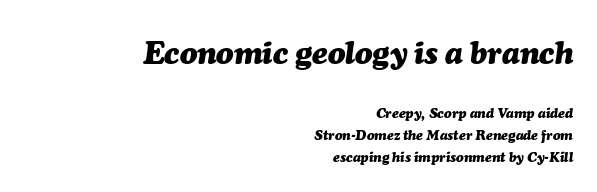
{"italic": "yes", "lean": "right", "slant_degrees": 7, "bold": "yes", "weight": "heavy", "width": "normal", "stroke_contrast": "medium", "x_height": "medium", "monospaced": "no", "underline": "no", "align": "right", "line_spacing": "normal", "line_spacing_ratio": 1.57, "letter_spacing": "normal", "letter_spacing_em": 0.0, "larger_block": "first", "size_ratio": 2.29, "glyph_px": 32}
